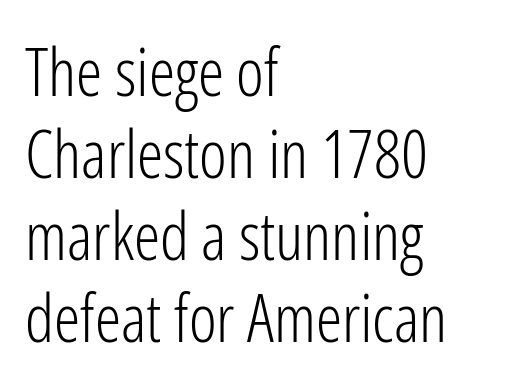
This rendering uses left alignment, leaving the right contour irregular. The horizontal fit of the characters is conventional and even. The characters display no serif detailing; their extremities are plain. Caption: face not bold, strokes unweighted. The lettering holds an erect, upright posture throughout. The face used here is proportionally spaced, like ordinary book or web type.
